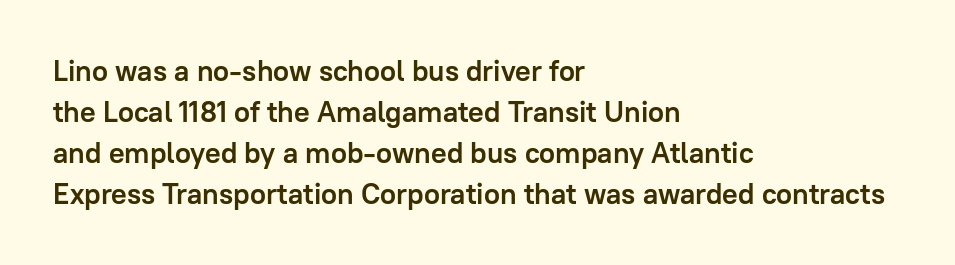
Q: Is the text bold? A: Yes.
Q: Is the text italic (slanted)? A: No, it is upright.
Q: Is the typeface a serif or a sans-serif typeface? A: Sans-serif.
Q: Is the text underlined? A: No.
Q: How is the paragraph aligned? A: Left-aligned.
Q: Is the spacing between letters normal or unusually wide? A: Normal.
Q: Is the spacing between lines tight, normal or loose? A: Normal.
Q: Width (condensed, normal, or wide)? A: Normal.
Q: Stroke contrast? A: Low.
Q: x-height? A: Medium.
Q: Monospaced? A: No.
